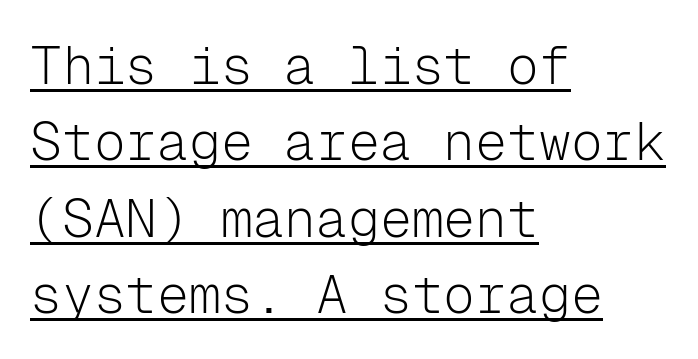
Q: Is the text bold? A: No.
Q: Is the text italic (slanted)? A: No, it is upright.
Q: Is the typeface a serif or a sans-serif typeface? A: Sans-serif.
Q: Is the text underlined? A: Yes.
Q: How is the paragraph aligned? A: Left-aligned.
Q: Is the spacing between letters normal or unusually wide? A: Normal.
Q: Is the spacing between lines tight, normal or loose? A: Normal.
Q: Width (condensed, normal, or wide)? A: Normal.
Q: Stroke contrast? A: Low.
Q: x-height? A: Medium.
Q: Monospaced? A: Yes.
